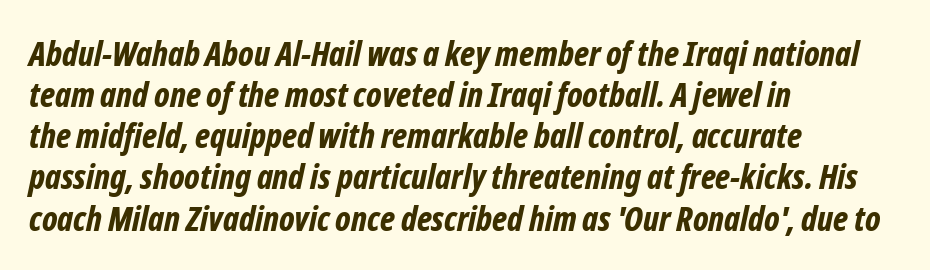
The image shows 34 px bold, condensed type, italic (leaning right); set left-aligned, line spacing 1.21x, normal letter spacing, not underlined; low stroke contrast and a medium x-height.
